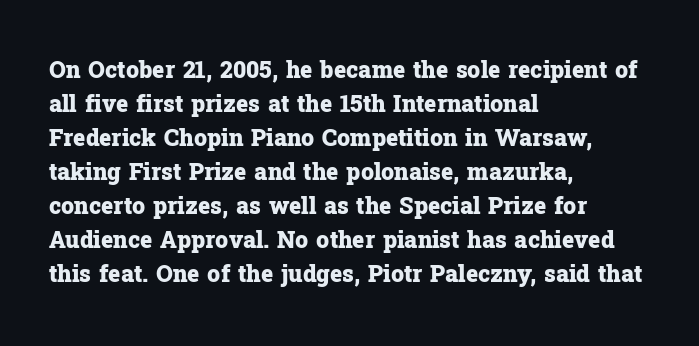
The strip under each line holds only bare page. How are the letters spaced? Ordinarily, with no added tracking. Line spacing here is normal. This rendering uses left alignment, leaving the right contour irregular. When letters stand straight like this, we call the style roman or upright. The rendering uses a bold face; every stroke is thick and dark.
